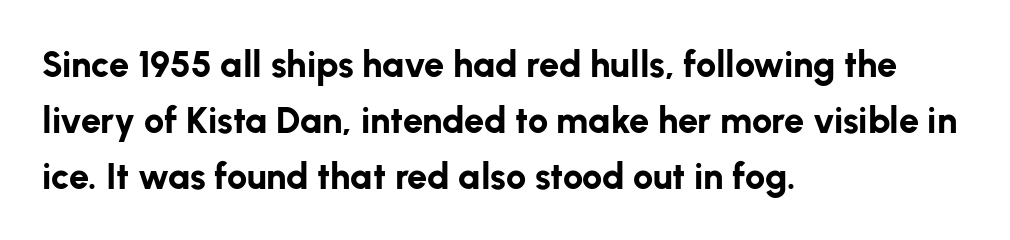
Decoration check: the copy has no underline. Ascenders rise straight up at ninety degrees. The text was rendered using a sans face with plain stroke endings. Each line starts at the same left margin while the right side varies.
